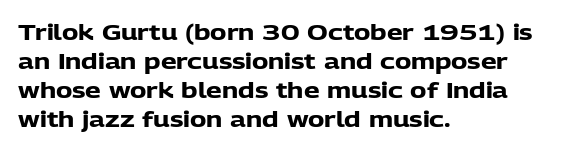
{"italic": "no", "bold": "yes", "underline": "no", "align": "left", "line_spacing": "normal", "line_spacing_ratio": 1.32, "letter_spacing": "normal", "letter_spacing_em": 0.0, "glyph_px": 22}
